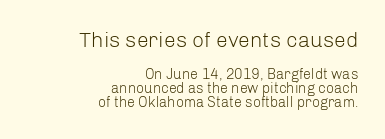
{"italic": "no", "bold": "no", "underline": "no", "align": "right", "line_spacing": "tight", "line_spacing_ratio": 1.01, "letter_spacing": "normal", "letter_spacing_em": 0.0, "larger_block": "first", "size_ratio": 1.5, "glyph_px": 21}
